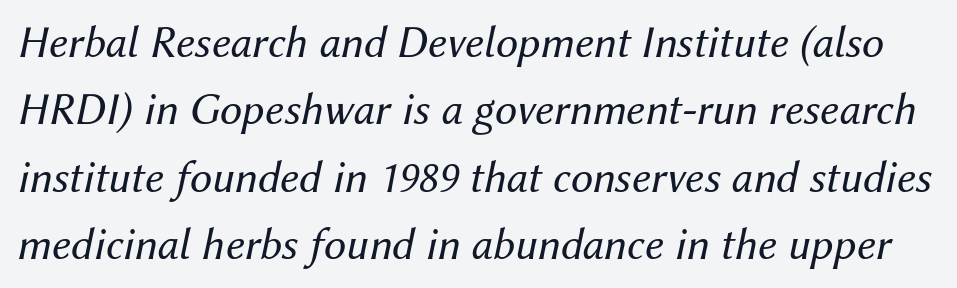
Q: Is the text bold? A: No.
Q: Is the text italic (slanted)? A: Yes, it leans right by about 12 degrees.
Q: Is the text underlined? A: No.
Q: Is the spacing between letters normal or unusually wide? A: Normal.
Q: Is the spacing between lines tight, normal or loose? A: Normal.
Q: Width (condensed, normal, or wide)? A: Normal.
Q: Stroke contrast? A: Medium.
Q: x-height? A: Medium.
Q: Monospaced? A: No.
